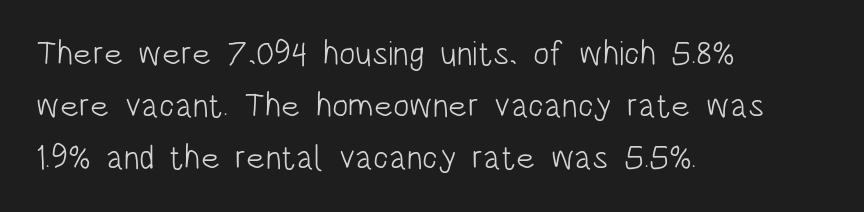
The image shows 34 px light, condensed sans-serif type, upright; set left-aligned, normal line spacing (1.53x), normal letter spacing, not underlined; low stroke contrast and a large x-height.
